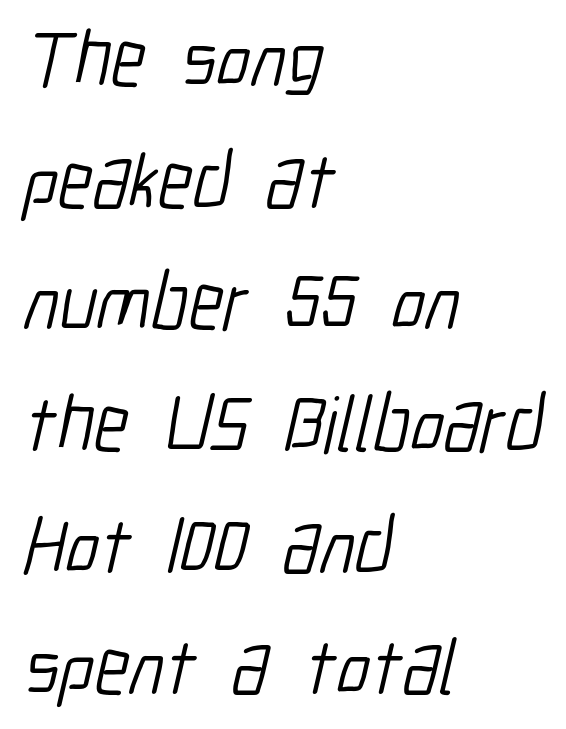
Character widths vary here, with narrow letters taking less room than wide ones. The face used here is rendered with its standard letterfit. All the whitespace from short lines collects on the right. I'd call this a sans setting — the letters go barefoot. The face looks like a standard text weight, possibly lighter.
